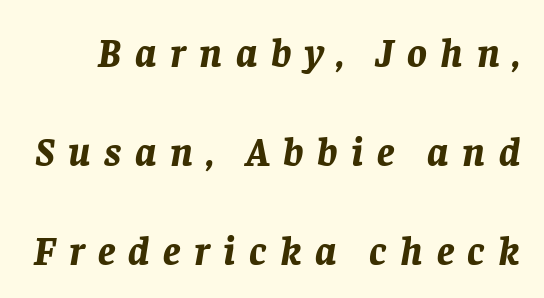
The words here are not underlined. Yep, that's italic — everything's leaning. The gaps between neighbouring characters are conspicuously large. Quick note: interline space is abundant. Notice how thick the strokes are: this is what a full bold looks like. Each letter keeps its own natural width here, so spacing adapts to shape.
